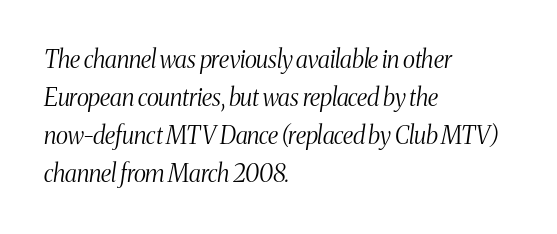
The image shows 24 px text type, italic (leaning right); set left-aligned, normal line spacing (1.59x), normal letter spacing, not underlined.
